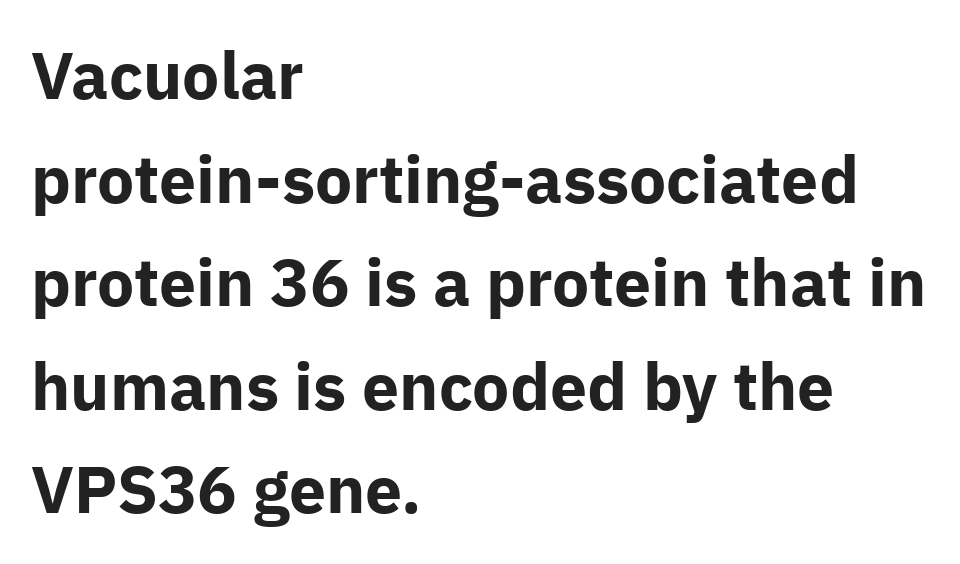
The image shows 66 px bold sans-serif type, upright; set left-aligned, normal line spacing (1.57x), normal letter spacing, not underlined; low stroke contrast and a medium x-height.
